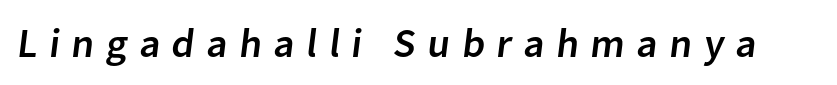
The image shows 41 px sans-serif type; set unusually wide letter spacing (+0.28 em), not underlined; low stroke contrast and a medium x-height.
